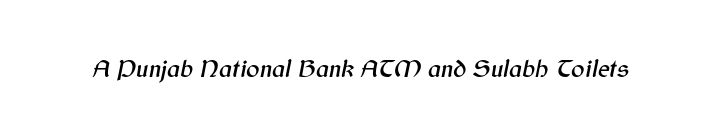
What stands out about the letter spacing? Nothing — it is the standard amount. It's the slanting kind of type. Glance below the letters and you will spot only blank space.
